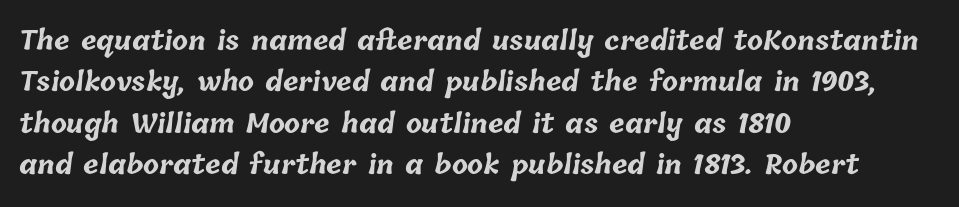
Check under the words: just untouched page. Which margin do the lines hug? The left one — the right edge is uneven. Is the type bold? Yes — the strokes are clearly thick and heavy. This sample keeps an unexceptional amount of space between lines. The line texture is even and compact thanks to regular tracking.
